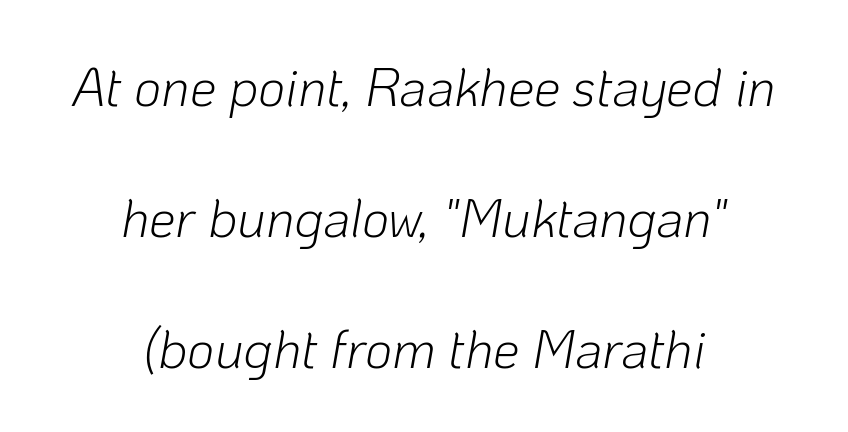
The image shows 53 px light type, italic (leaning right); set centered, loose line spacing (2.47x), normal letter spacing, not underlined; low stroke contrast and a medium x-height.
